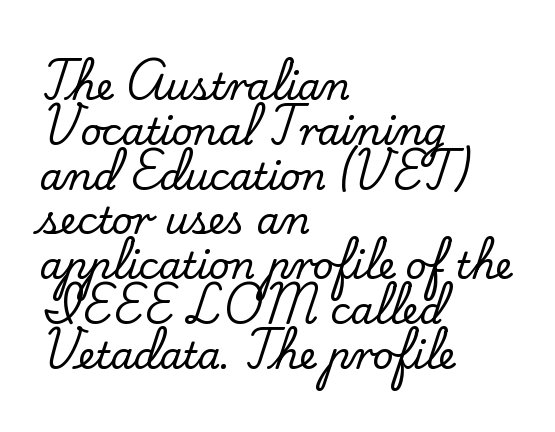
Any mark beneath the type? The region is blank. Letterform terminals end in serifs throughout the passage. You could not count columns in this text — the font is proportionally spaced. Glyph-to-glyph distance matches everyday printed text.
